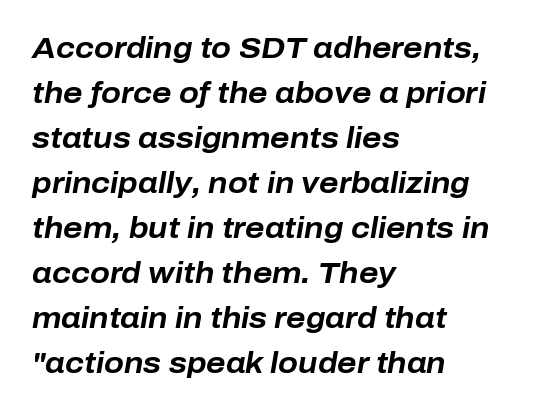
Q: Is the text bold? A: Yes.
Q: Is the text italic (slanted)? A: Yes, it leans right by about 10 degrees.
Q: Is the text underlined? A: No.
Q: How is the paragraph aligned? A: Left-aligned.
Q: Is the spacing between letters normal or unusually wide? A: Normal.
Q: Is the spacing between lines tight, normal or loose? A: Normal.
Q: Width (condensed, normal, or wide)? A: Normal.
Q: Stroke contrast? A: Low.
Q: x-height? A: Medium.
Q: Monospaced? A: No.
